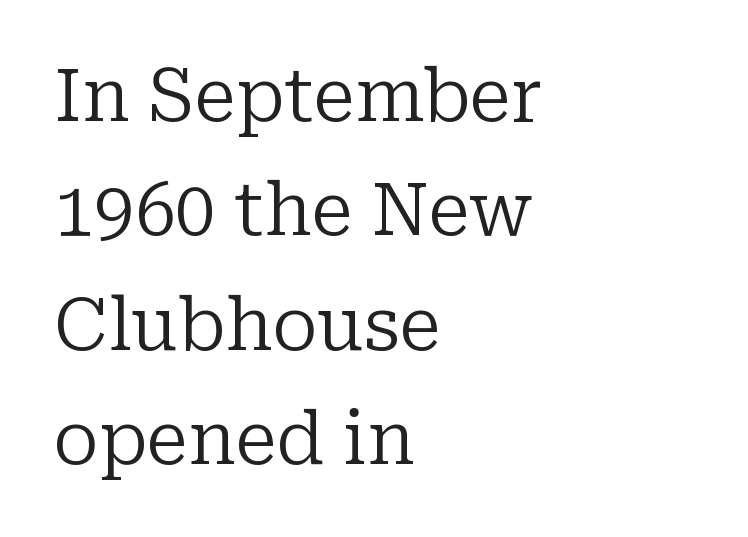
{"serif": "yes", "italic": "no", "bold": "no", "weight": "regular", "width": "normal", "stroke_contrast": "low", "x_height": "medium", "monospaced": "no", "underline": "no", "align": "left", "line_spacing": "normal", "line_spacing_ratio": 1.59, "letter_spacing": "normal", "letter_spacing_em": 0.0, "glyph_px": 72}
